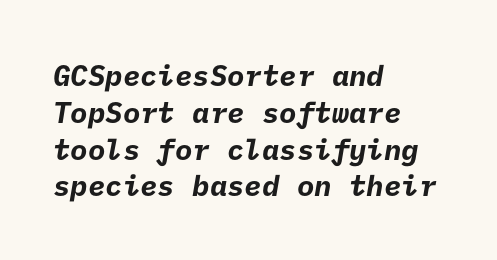
The image shows 29 px bold sans-serif type; set left-aligned, normal line spacing (1.27x), normal letter spacing, not underlined; low stroke contrast and a medium x-height.
